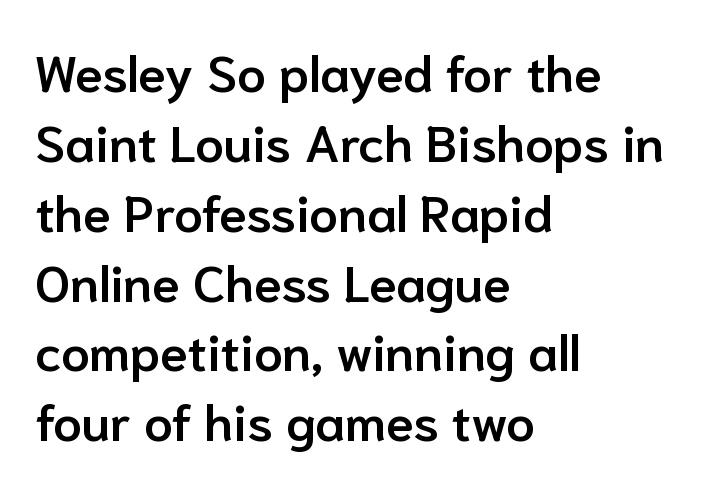
The image shows 51 px semibold sans-serif type, upright; set left-aligned, normal line spacing (1.37x), normal letter spacing, not underlined; low stroke contrast and a medium x-height.
